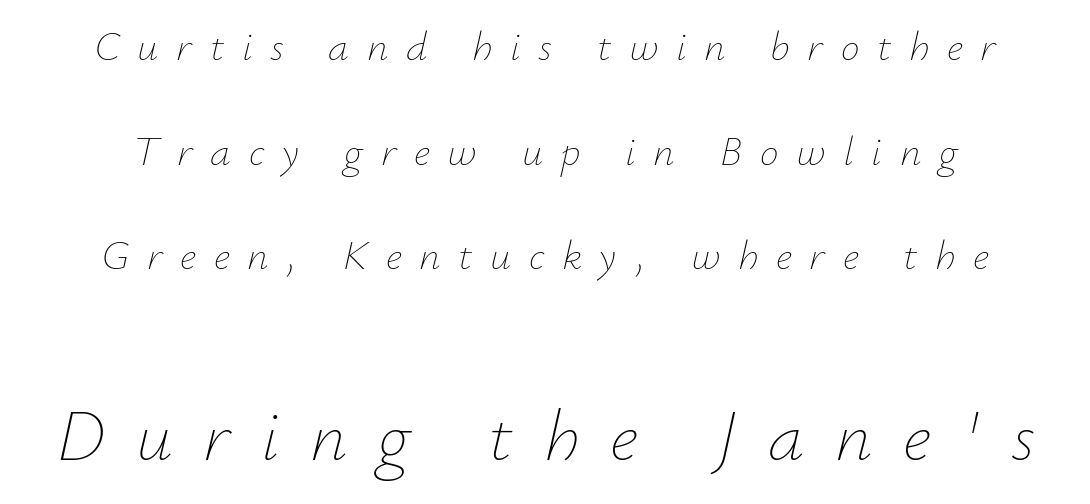
Horizontally, the lines are justified to the midpoint only. Is the type slanted? Yes — the strokes lean at a clear angle. The face looks like a standard text weight, possibly lighter. Proportional: the letters do not fall into vertical columns.
